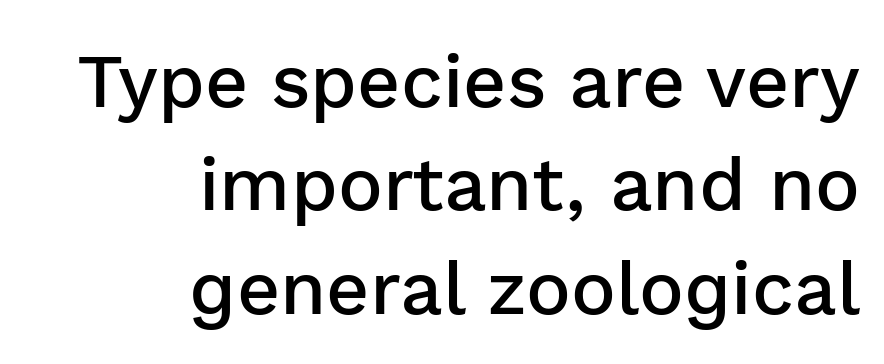
Character widths vary here, with narrow letters taking less room than wide ones. The letters stand upright; this is a roman face. Honestly, there is no underline to notice here at all. The lines are quadded right. Inter-character spacing is left at the font's built-in metrics.
